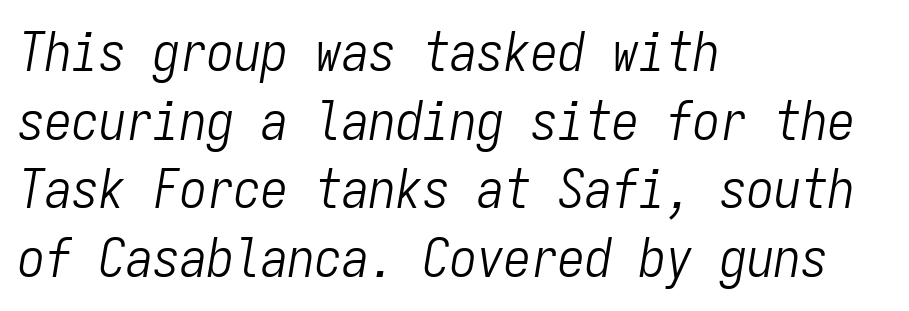
Q: Is the text bold? A: No.
Q: Is the text italic (slanted)? A: Yes, it leans right by about 9 degrees.
Q: Is the text underlined? A: No.
Q: How is the paragraph aligned? A: Left-aligned.
Q: Is the spacing between letters normal or unusually wide? A: Normal.
Q: Is the spacing between lines tight, normal or loose? A: Normal.
Q: Width (condensed, normal, or wide)? A: Condensed.
Q: Stroke contrast? A: Low.
Q: x-height? A: Medium.
Q: Monospaced? A: Yes.
